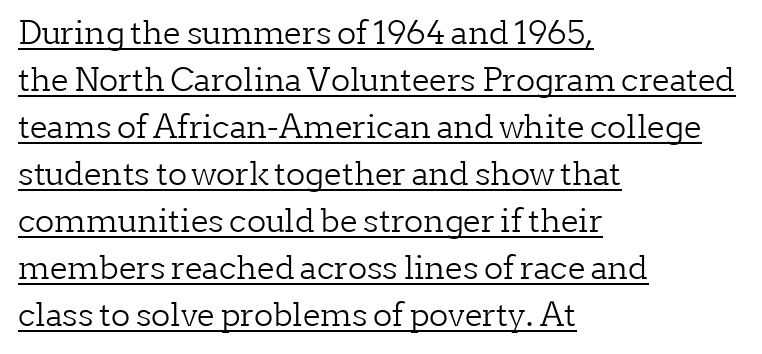
The image shows 32 px light serif type, upright; set left-aligned, normal line spacing (1.47x), normal letter spacing, underlined; low stroke contrast and a medium x-height.
